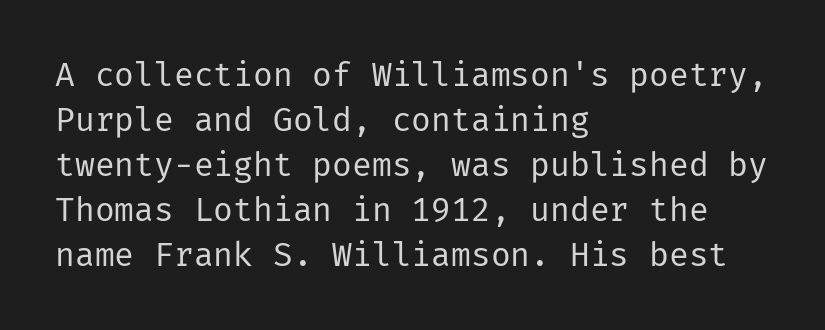
Q: Is the text bold? A: No.
Q: Is the text italic (slanted)? A: No, it is upright.
Q: Is the typeface a serif or a sans-serif typeface? A: Sans-serif.
Q: Is the text underlined? A: No.
Q: How is the paragraph aligned? A: Left-aligned.
Q: Is the spacing between letters normal or unusually wide? A: Normal.
Q: Is the spacing between lines tight, normal or loose? A: Normal.
Q: Width (condensed, normal, or wide)? A: Normal.
Q: Stroke contrast? A: Low.
Q: x-height? A: Medium.
